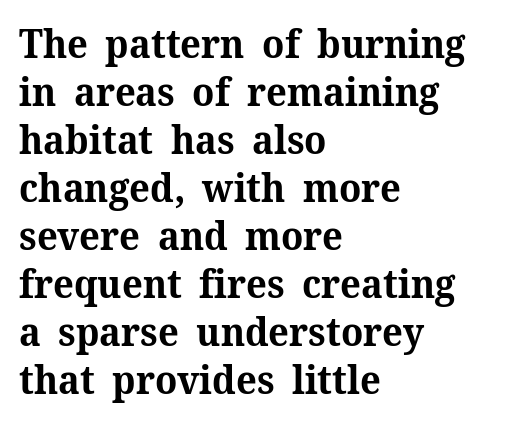
Q: Is the text bold? A: Yes.
Q: Is the text italic (slanted)? A: No, it is upright.
Q: Is the typeface a serif or a sans-serif typeface? A: Serif.
Q: Is the text underlined? A: No.
Q: How is the paragraph aligned? A: Left-aligned.
Q: Is the spacing between letters normal or unusually wide? A: Normal.
Q: Width (condensed, normal, or wide)? A: Normal.
Q: Stroke contrast? A: Medium.
Q: x-height? A: Medium.
Q: Monospaced? A: No.
